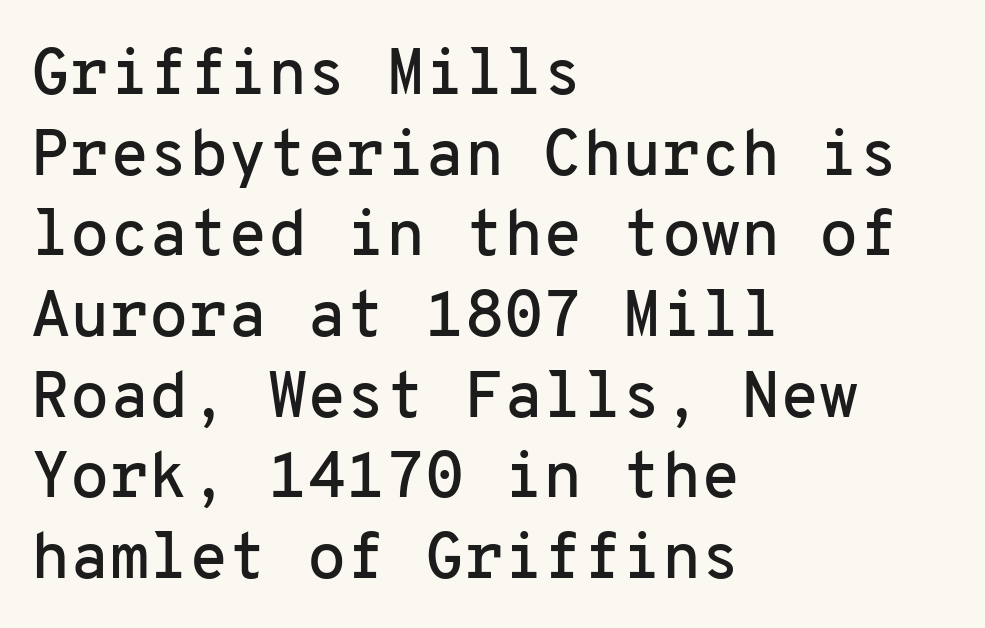
Q: Is the text italic (slanted)? A: No, it is upright.
Q: Is the typeface a serif or a sans-serif typeface? A: Sans-serif.
Q: Is the text underlined? A: No.
Q: How is the paragraph aligned? A: Left-aligned.
Q: Is the spacing between letters normal or unusually wide? A: Normal.
Q: Is the spacing between lines tight, normal or loose? A: Normal.
Q: Width (condensed, normal, or wide)? A: Normal.
Q: Stroke contrast? A: Low.
Q: x-height? A: Medium.
Q: Monospaced? A: Yes.
